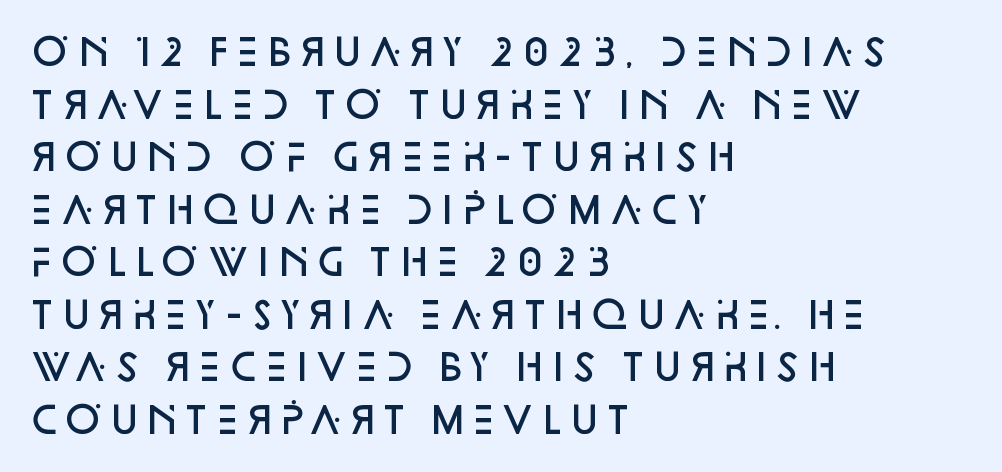
{"serif": "no", "italic": "no", "bold": "semi", "weight": "semibold", "width": "normal", "stroke_contrast": "low", "x_height": "large", "monospaced": "no", "underline": "no", "align": "left", "line_spacing": "normal", "line_spacing_ratio": 1.46, "letter_spacing": "normal", "letter_spacing_em": 0.0, "glyph_px": 36}
